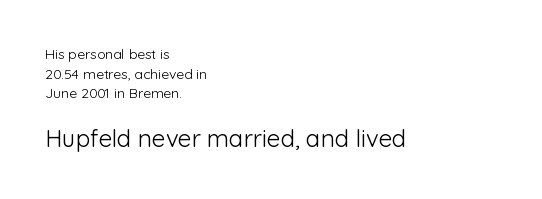
Larger block? The one below; the one above is distinctly smaller. Casual observation: everything's shoved over to the left. Weight class: somewhere from thin through regular. Tracking here is standard; glyphs follow each other at the usual distance. Each new line begins a customary step beneath the previous one. Rendered with straight, roman letterforms.
